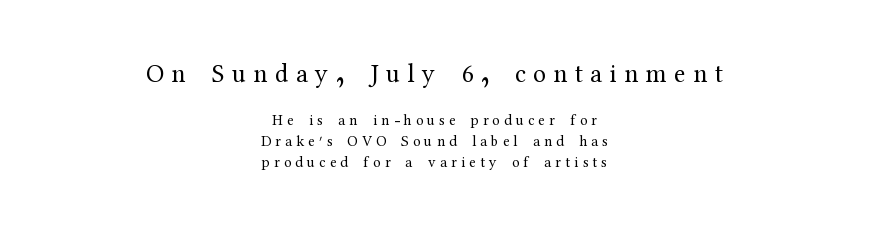
The image shows 26 px text type, upright; set centered, normal line spacing (1.37x), unusually wide letter spacing (+0.28 em), not underlined; the first (top) block is 1.73x larger.
